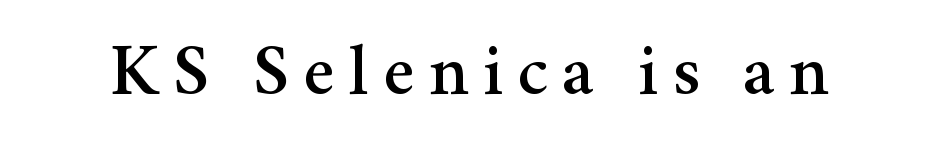
Plain, unruled lines of type. Varying glyph widths throughout — classic text-font behaviour. You can tell from the footed stems that serif type was used. Nope, not italic — everything's standing straight.
